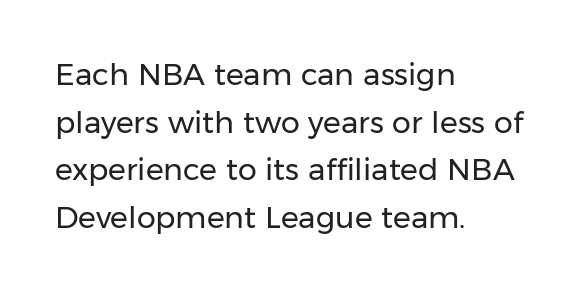
Q: Is the text bold? A: No.
Q: Is the text italic (slanted)? A: No, it is upright.
Q: Is the typeface a serif or a sans-serif typeface? A: Sans-serif.
Q: Is the text underlined? A: No.
Q: How is the paragraph aligned? A: Left-aligned.
Q: Is the spacing between letters normal or unusually wide? A: Normal.
Q: Is the spacing between lines tight, normal or loose? A: Normal.
Q: Width (condensed, normal, or wide)? A: Normal.
Q: Stroke contrast? A: Low.
Q: x-height? A: Medium.
Q: Monospaced? A: No.
